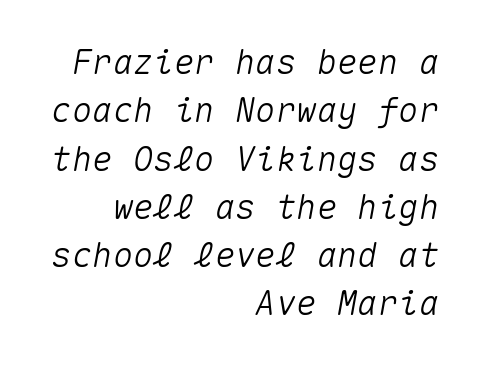
Q: Is the text italic (slanted)? A: Yes, it leans right by about 10 degrees.
Q: Is the text underlined? A: No.
Q: How is the paragraph aligned? A: Right-aligned.
Q: Is the spacing between letters normal or unusually wide? A: Normal.
Q: Is the spacing between lines tight, normal or loose? A: Normal.
Q: Width (condensed, normal, or wide)? A: Normal.
Q: Stroke contrast? A: Medium.
Q: x-height? A: Medium.
Q: Monospaced? A: Yes.
